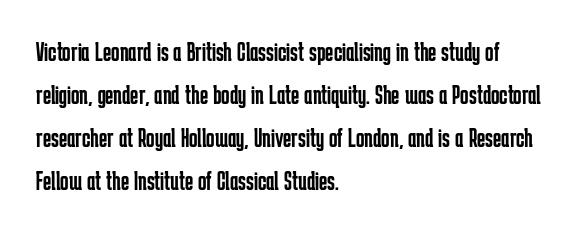
{"serif": "no", "italic": "no", "bold": "no", "weight": "regular", "width": "condensed", "stroke_contrast": "low", "x_height": "medium", "monospaced": "no", "underline": "no", "align": "left", "line_spacing": "normal", "line_spacing_ratio": 1.54, "letter_spacing": "normal", "letter_spacing_em": 0.0, "glyph_px": 28}
